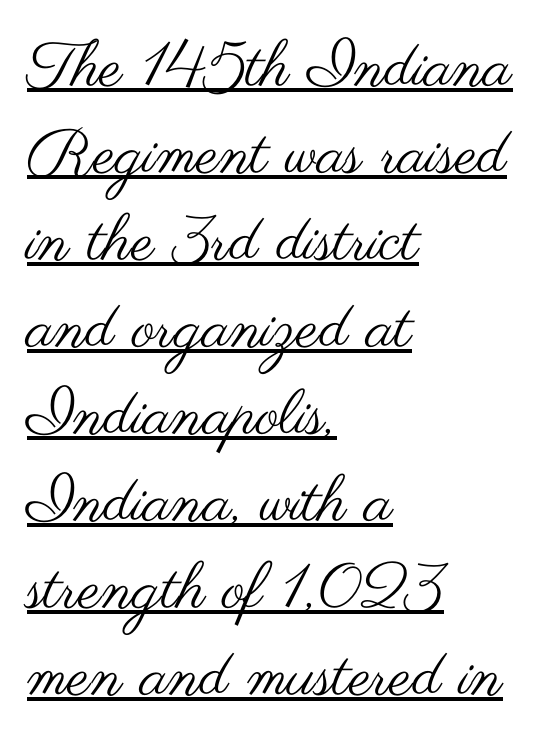
The image shows 63 px regular-weight, wide sans-serif type; set left-aligned, normal line spacing (1.38x), normal letter spacing, underlined; medium stroke contrast and a small x-height.
